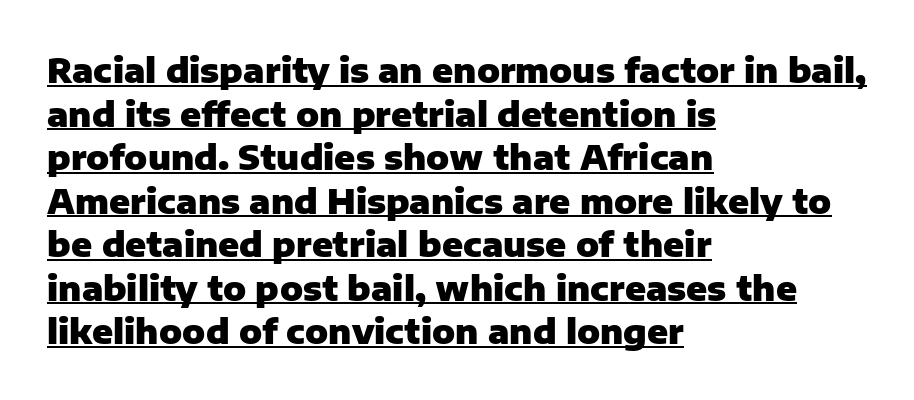
{"serif": "no", "italic": "no", "bold": "yes", "weight": "heavy", "width": "normal", "stroke_contrast": "low", "x_height": "medium", "monospaced": "no", "underline": "yes", "align": "left", "line_spacing": "normal", "line_spacing_ratio": 1.28, "letter_spacing": "normal", "letter_spacing_em": 0.0, "glyph_px": 34}
